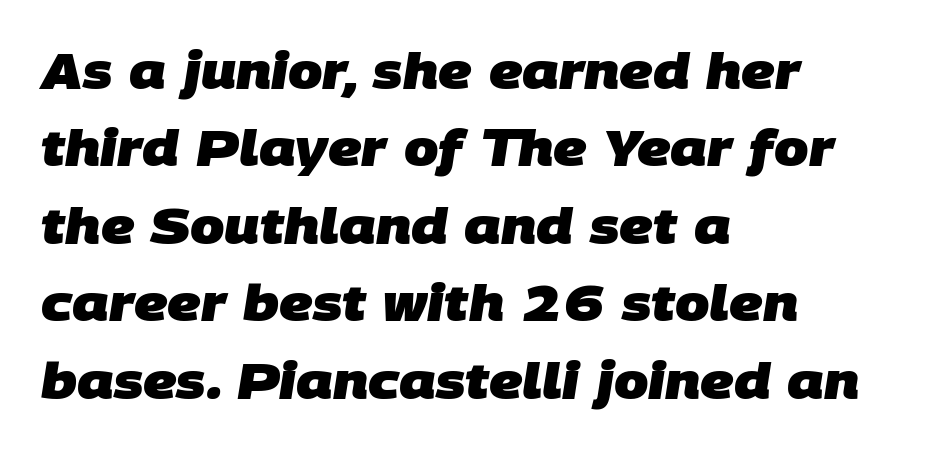
Looks like regular typesetting: each glyph gets only the width it needs. Honestly, the letter spacing is just normal — you wouldn't notice it. In CSS terms this would be text-align: left. Type style note: lacks serifs.
